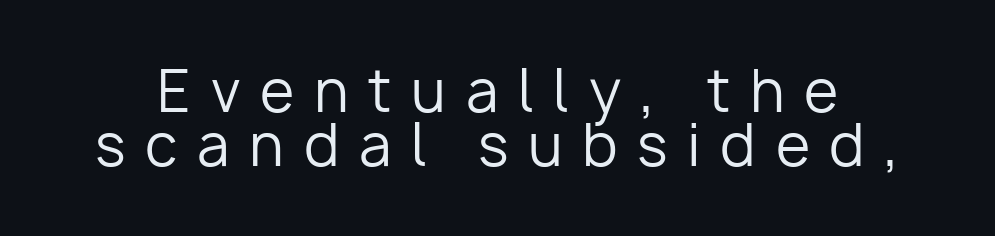
The image shows 56 px regular-weight sans-serif type, upright; set tight line spacing (0.96x), unusually wide letter spacing (+0.35 em), not underlined; low stroke contrast and a medium x-height.
